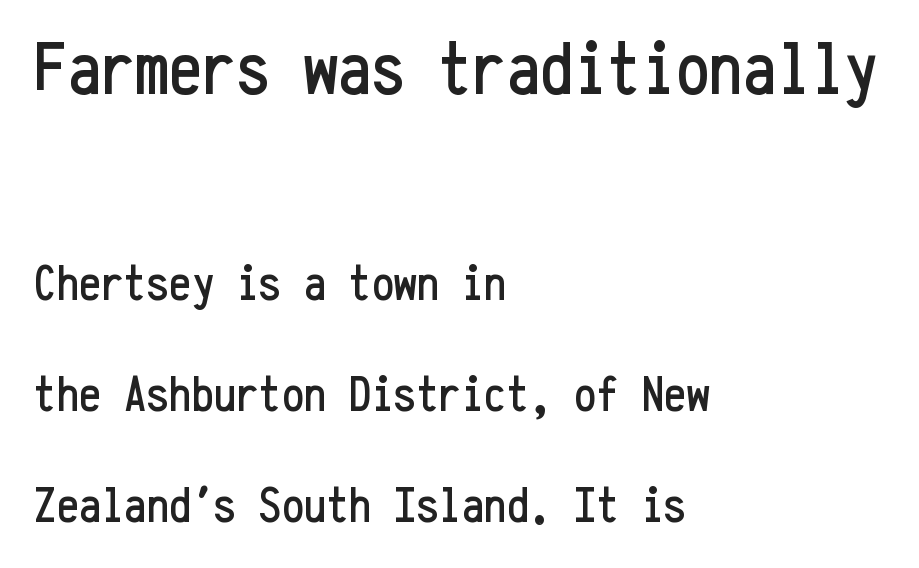
Glance below the letters and you will spot only blank space. The initial chunk of copy outweighs the following chunk in type size. Layout note: lines flush left. Font category for this specimen: sans-serif.
